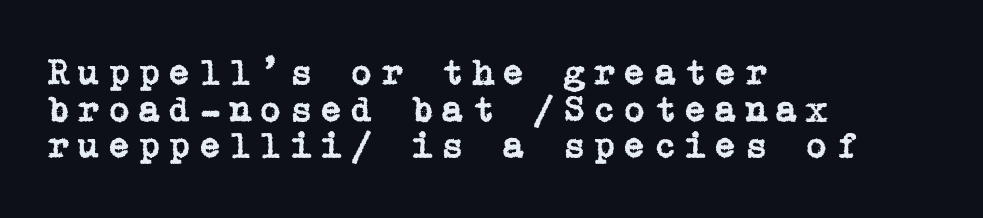
Small tapered or slab feet sit at the stroke ends, so this counts as serif. Alignment: flush left. Any mark beneath the type? The region is blank. The rendering inserts visible extra space after every character. Regarding leading, the lines here are crowded together.
